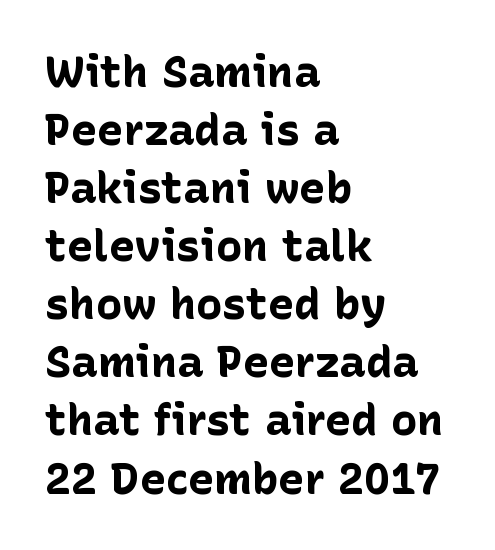
Do the letters lean? They stand straight. Think of a printed novel: that variable character pitch is what you see here. The line texture is even and compact thanks to regular tracking. Is there much room between lines? A standard amount, neither cramped nor airy. Horizontally, the lines are justified to the leading edge only. Is the type bold? Yes — the strokes are clearly thick and heavy.
